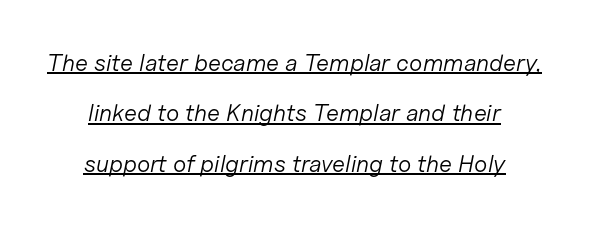
The image shows 24 px text type, italic (leaning right); set loose line spacing (2.1x), normal letter spacing, underlined.
